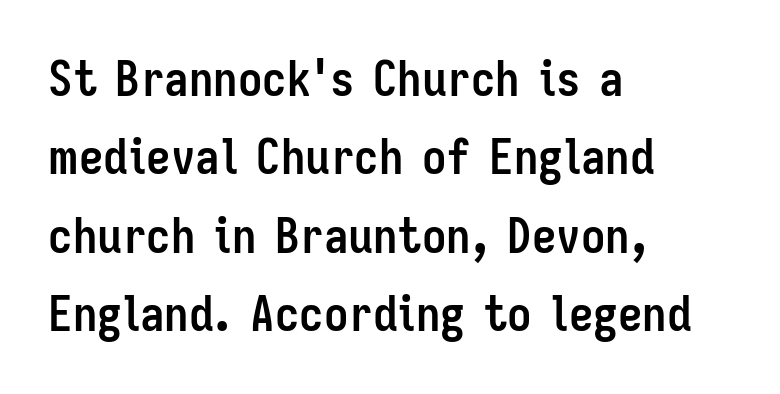
Q: Is the text bold? A: Yes.
Q: Is the text italic (slanted)? A: No, it is upright.
Q: Is the typeface a serif or a sans-serif typeface? A: Sans-serif.
Q: Is the text underlined? A: No.
Q: How is the paragraph aligned? A: Left-aligned.
Q: Is the spacing between letters normal or unusually wide? A: Normal.
Q: Is the spacing between lines tight, normal or loose? A: Normal.
Q: Width (condensed, normal, or wide)? A: Condensed.
Q: Stroke contrast? A: Low.
Q: x-height? A: Medium.
Q: Monospaced? A: No.
